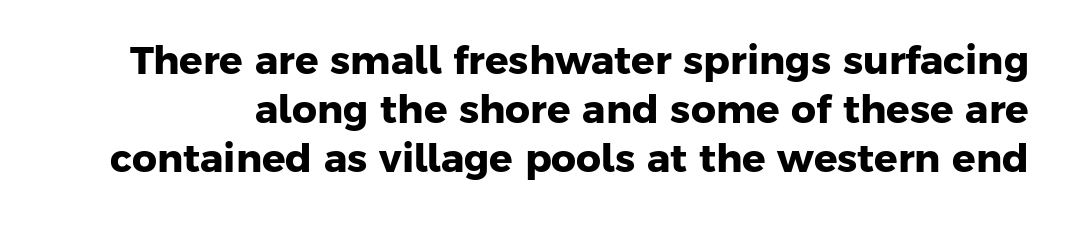
The image shows 39 px heavy sans-serif type; set normal line spacing (1.26x), normal letter spacing, not underlined; low stroke contrast and a medium x-height.
